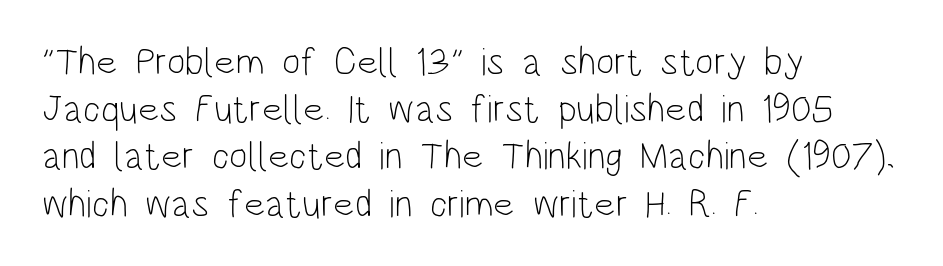
Q: Is the text bold? A: No.
Q: Is the text italic (slanted)? A: No, it is upright.
Q: Is the typeface a serif or a sans-serif typeface? A: Sans-serif.
Q: Is the text underlined? A: No.
Q: How is the paragraph aligned? A: Left-aligned.
Q: Is the spacing between letters normal or unusually wide? A: Normal.
Q: Width (condensed, normal, or wide)? A: Condensed.
Q: Stroke contrast? A: Low.
Q: x-height? A: Large.
Q: Monospaced? A: No.
